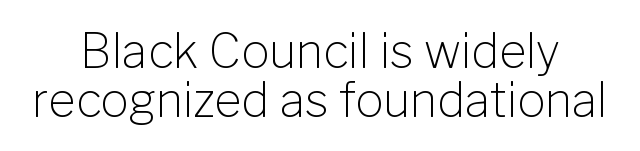
{"serif": "no", "italic": "no", "bold": "no", "weight": "light", "width": "normal", "stroke_contrast": "low", "x_height": "medium", "monospaced": "no", "underline": "no", "line_spacing": "tight", "line_spacing_ratio": 1.04, "letter_spacing": "normal", "letter_spacing_em": 0.0, "glyph_px": 47}
